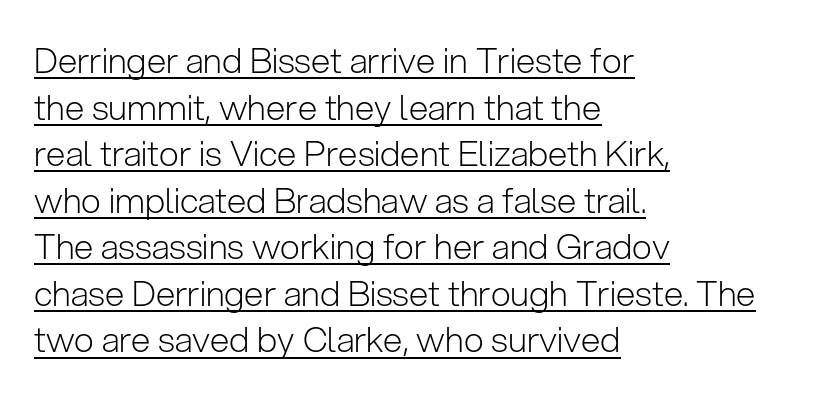
{"serif": "no", "italic": "no", "bold": "no", "weight": "light", "width": "normal", "stroke_contrast": "low", "x_height": "medium", "monospaced": "no", "underline": "yes", "align": "left", "line_spacing": "normal", "line_spacing_ratio": 1.33, "letter_spacing": "normal", "letter_spacing_em": 0.0, "glyph_px": 35}
